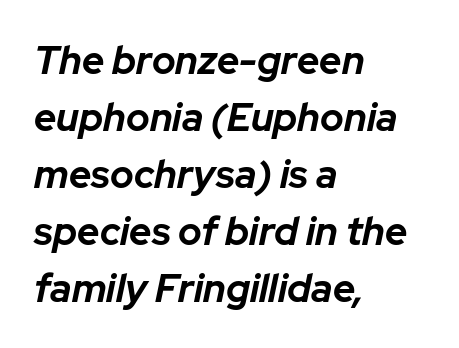
The image shows 39 px bold type, italic (leaning right); set left-aligned, normal line spacing (1.46x), normal letter spacing, not underlined; low stroke contrast and a medium x-height.
